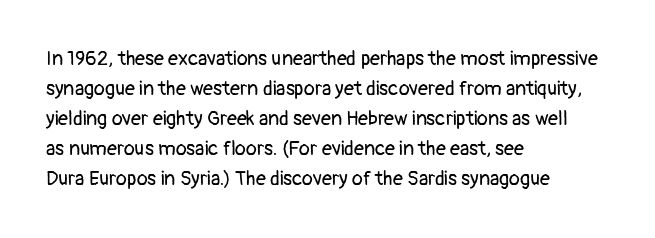
The face looks like a standard text weight, possibly lighter. A normal amount of white space separates one row of letters from the next. Line beginnings align vertically; line endings do not. The horizontal fit of the characters is conventional and even. The passage shown is not underscored anywhere.
